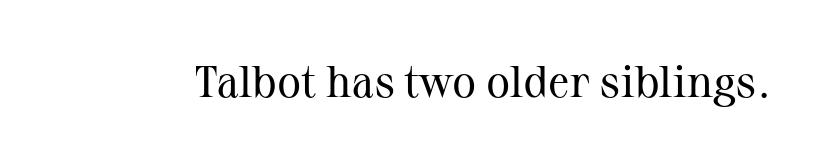
The strokes are not fattened; the text isn't bold. The horizontal fit of the characters is conventional and even. Each letter keeps its own natural width here, so spacing adapts to shape. Do the letters lean? They stand straight. What kind of face is this? One with serifs. Letters rest on an invisible, unmarked baseline.
